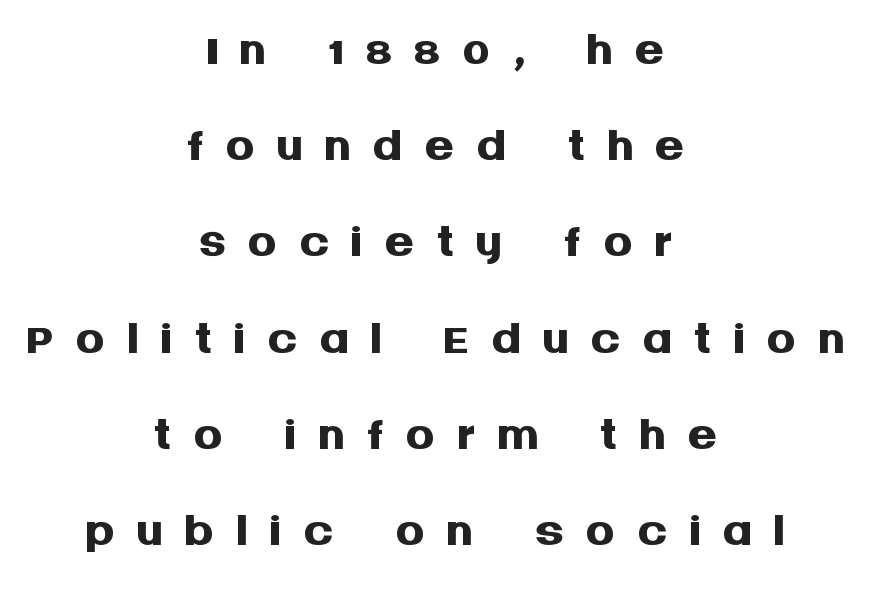
The string is rendered with underlining switched off. The font family rendered here belongs to the sans-serif group. The rows are spaced the way most documents space them. The letters stand upright; this is a roman face. Loose tracking; the words dissolve into strings of separated letters. The passage shown is typed in a proportional face where columns would drift.
